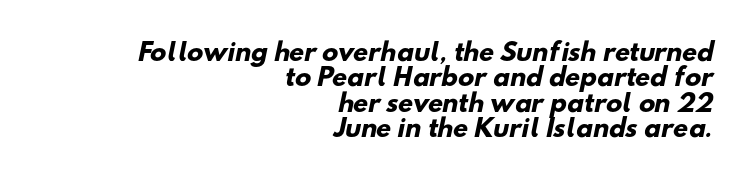
{"bold": "yes", "underline": "no", "align": "right", "line_spacing": "tight", "line_spacing_ratio": 1.06, "letter_spacing": "normal", "letter_spacing_em": 0.0, "glyph_px": 24}
